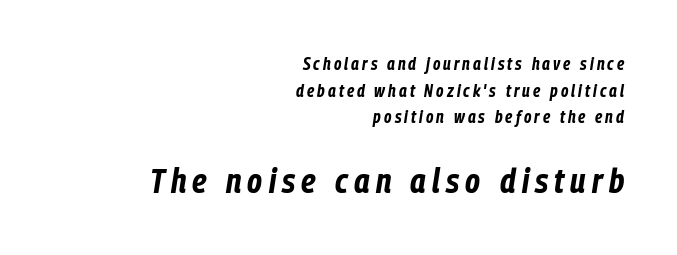
The image shows 34 px bold, condensed type, italic (leaning right); set right-aligned, normal line spacing (1.57x), not underlined; the second (bottom) block is 2.0x larger; low stroke contrast and a medium x-height.
